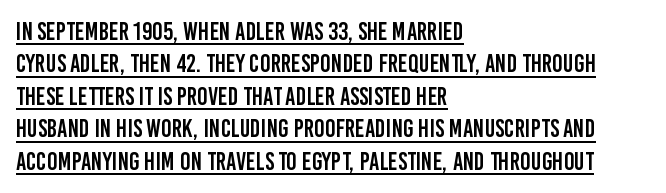
Quick note: interline space is typical. Left-aligned paragraph, ragged on the right. Letter spacing: default. Designer's note — italics off, roman on.
